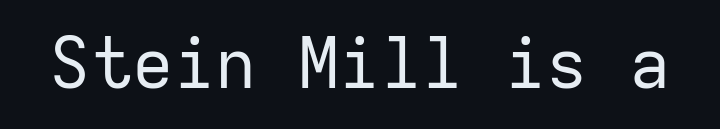
The image shows 69 px regular-weight sans-serif type, upright, monospaced; set normal letter spacing, not underlined; low stroke contrast and a medium x-height.
